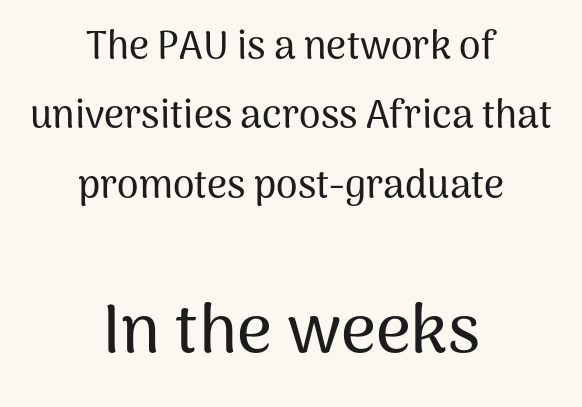
The image shows 68 px sans-serif type, upright; set centered, line spacing 1.78x, normal letter spacing, not underlined; the second (bottom) block is 1.74x larger; medium stroke contrast and a medium x-height.
